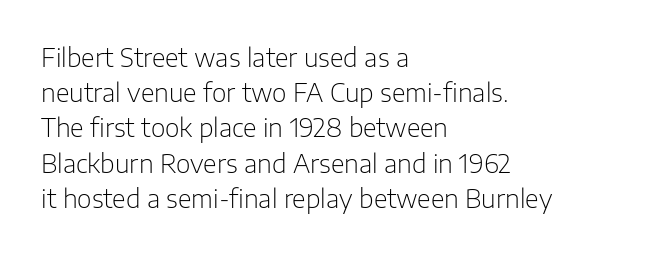
Q: Is the text bold? A: No.
Q: Is the text italic (slanted)? A: No, it is upright.
Q: Is the text underlined? A: No.
Q: How is the paragraph aligned? A: Left-aligned.
Q: Is the spacing between letters normal or unusually wide? A: Normal.
Q: Is the spacing between lines tight, normal or loose? A: Normal.
